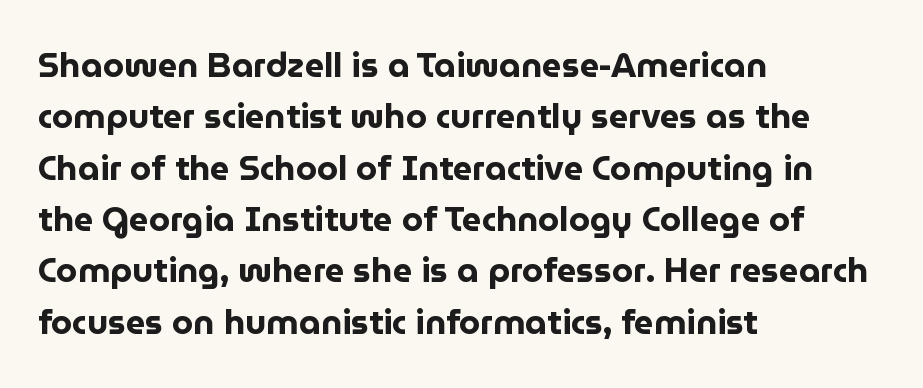
The image shows 34 px bold sans-serif type, upright; set left-aligned, normal line spacing (1.51x), normal letter spacing, not underlined; low stroke contrast and a medium x-height.
